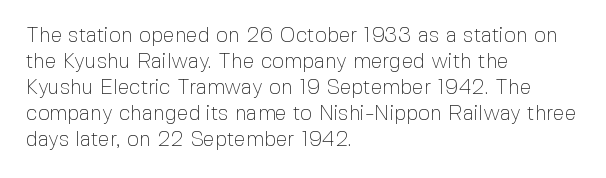
{"italic": "no", "bold": "no", "underline": "no", "align": "left", "line_spacing_ratio": 1.24, "letter_spacing": "normal", "letter_spacing_em": 0.0, "glyph_px": 21}
